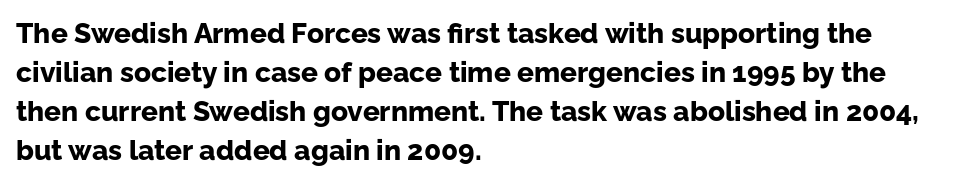
Q: Is the text bold? A: Yes.
Q: Is the text italic (slanted)? A: No, it is upright.
Q: Is the typeface a serif or a sans-serif typeface? A: Sans-serif.
Q: Is the text underlined? A: No.
Q: How is the paragraph aligned? A: Left-aligned.
Q: Is the spacing between letters normal or unusually wide? A: Normal.
Q: Is the spacing between lines tight, normal or loose? A: Normal.
Q: Width (condensed, normal, or wide)? A: Normal.
Q: Stroke contrast? A: Low.
Q: x-height? A: Medium.
Q: Monospaced? A: No.
